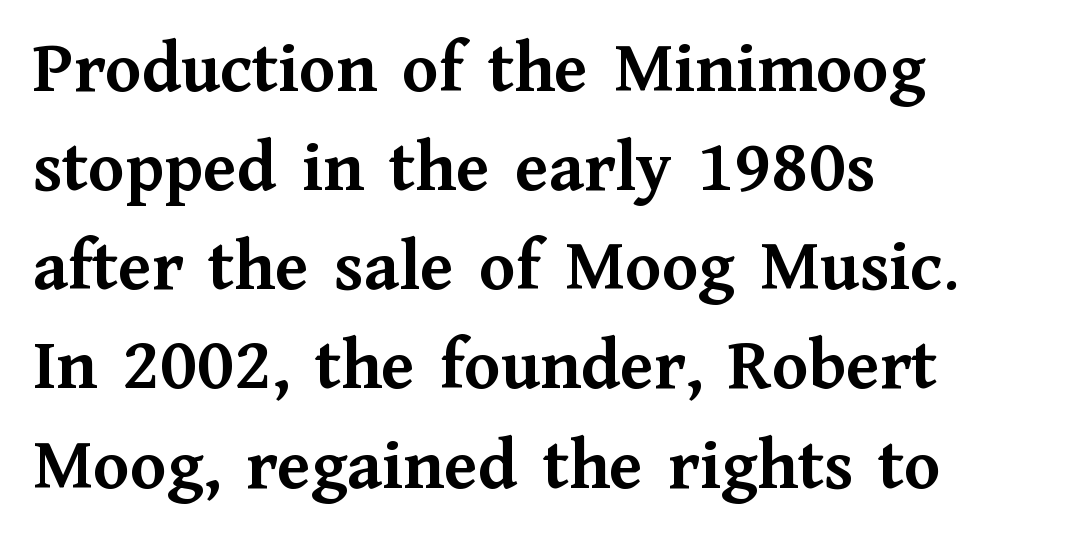
The image shows 74 px semibold serif type, upright; set left-aligned, normal line spacing (1.34x), normal letter spacing, not underlined; medium stroke contrast and a medium x-height.
